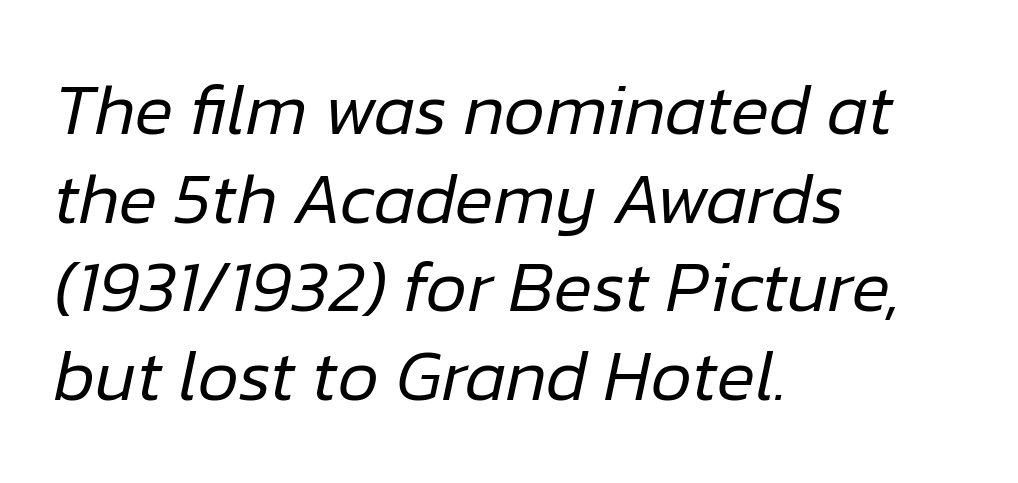
The image shows 72 px regular-weight type, italic (leaning right); set left-aligned, line spacing 1.23x, normal letter spacing, not underlined; low stroke contrast and a medium x-height.
